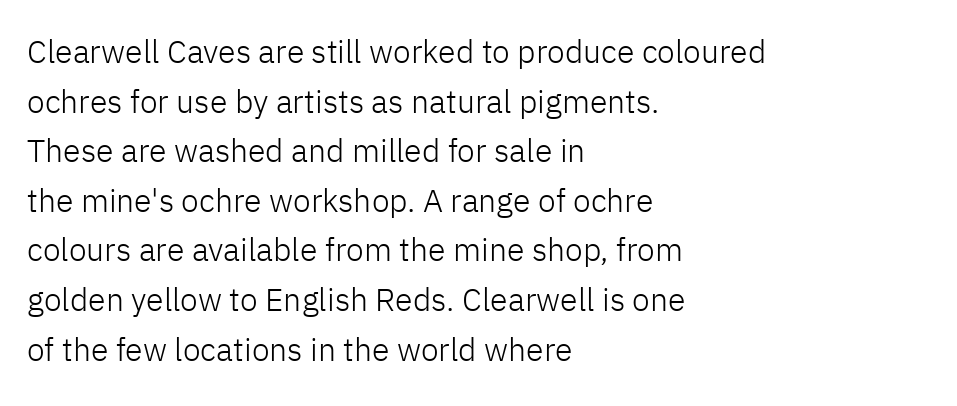
Q: Is the text bold? A: No.
Q: Is the text italic (slanted)? A: No, it is upright.
Q: Is the typeface a serif or a sans-serif typeface? A: Sans-serif.
Q: Is the text underlined? A: No.
Q: How is the paragraph aligned? A: Left-aligned.
Q: Is the spacing between letters normal or unusually wide? A: Normal.
Q: Is the spacing between lines tight, normal or loose? A: Normal.
Q: Width (condensed, normal, or wide)? A: Normal.
Q: Stroke contrast? A: Low.
Q: x-height? A: Medium.
Q: Monospaced? A: No.
